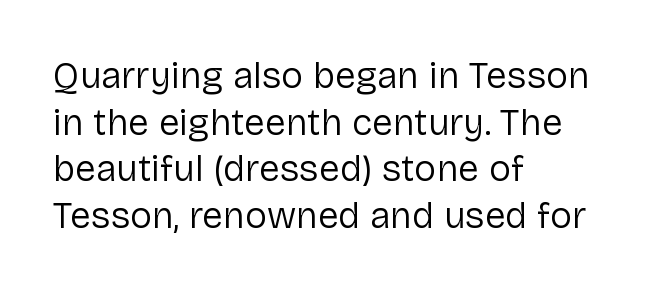
{"serif": "no", "italic": "no", "bold": "no", "weight": "regular", "width": "normal", "stroke_contrast": "low", "x_height": "medium", "monospaced": "no", "underline": "no", "align": "left", "line_spacing": "normal", "line_spacing_ratio": 1.26, "letter_spacing": "normal", "letter_spacing_em": 0.0, "glyph_px": 37}
